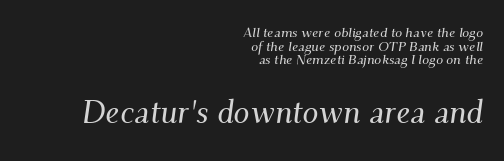
These lines are rendered in a variable-pitch font. In CSS terms this would be text-align: right. In terms of letterspacing, this is plain default setting. Reading top to bottom, the characters get bigger at the block break. Line spacing here is tight.
